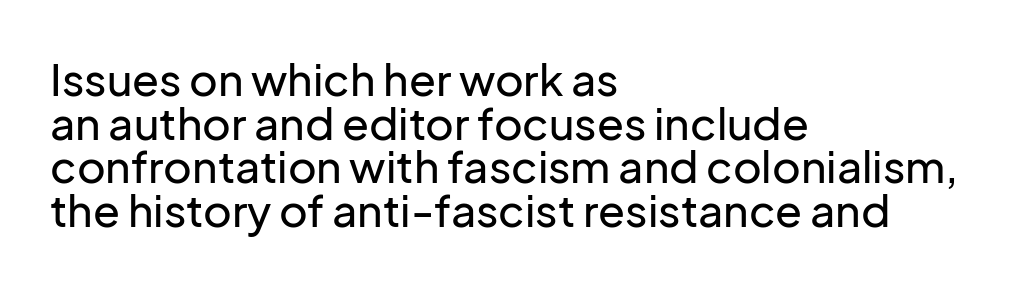
Q: Is the text italic (slanted)? A: No, it is upright.
Q: Is the typeface a serif or a sans-serif typeface? A: Sans-serif.
Q: Is the text underlined? A: No.
Q: How is the paragraph aligned? A: Left-aligned.
Q: Is the spacing between letters normal or unusually wide? A: Normal.
Q: Is the spacing between lines tight, normal or loose? A: Tight.
Q: Width (condensed, normal, or wide)? A: Normal.
Q: Stroke contrast? A: Low.
Q: x-height? A: Medium.
Q: Monospaced? A: No.
